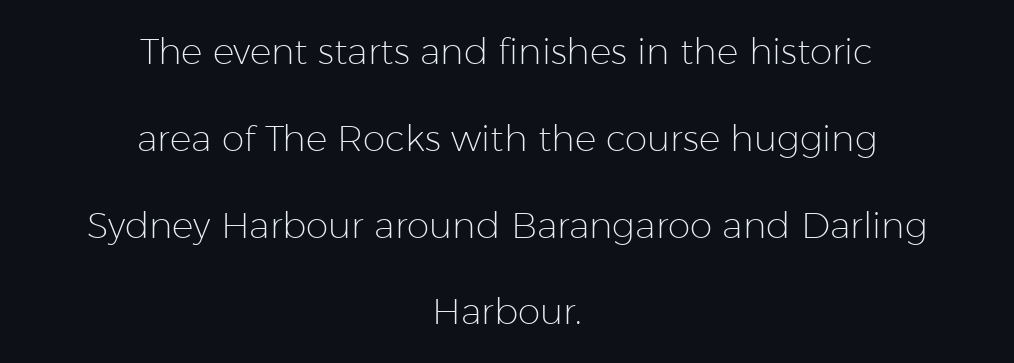
{"serif": "no", "italic": "no", "bold": "no", "weight": "light", "width": "normal", "stroke_contrast": "low", "x_height": "medium", "monospaced": "no", "underline": "no", "align": "center", "line_spacing": "loose", "line_spacing_ratio": 2.41, "letter_spacing": "normal", "letter_spacing_em": 0.0, "glyph_px": 36}
